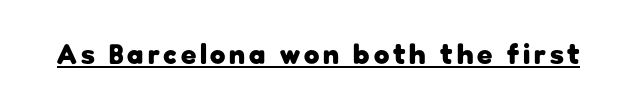
The image shows 28 px heavy sans-serif type, upright; set underlined; low stroke contrast and a medium x-height.
